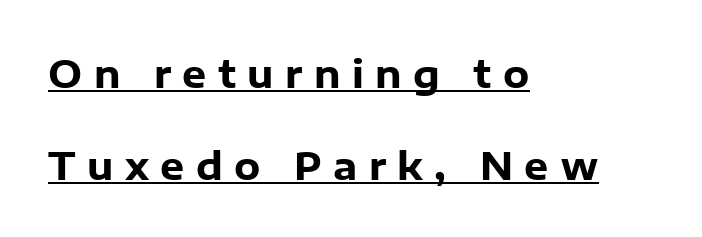
The image shows 38 px heavy sans-serif type, upright; set left-aligned, loose line spacing (2.42x), unusually wide letter spacing (+0.3 em), underlined; low stroke contrast and a medium x-height.
